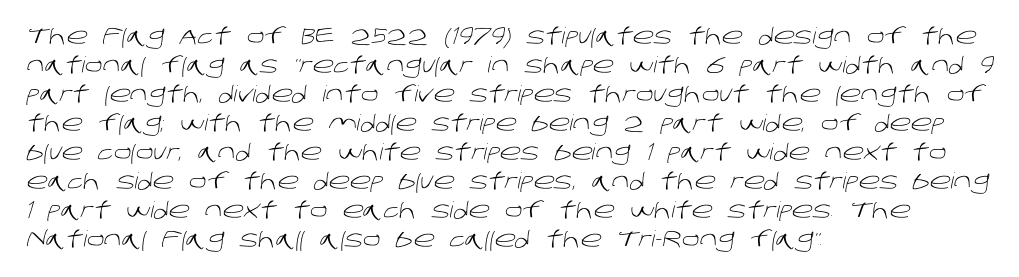
The image shows 22 px text type; set left-aligned, normal line spacing (1.32x), normal letter spacing, not underlined.
